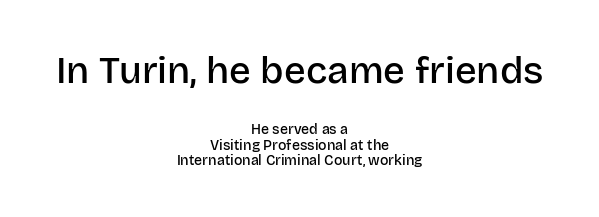
Q: Is the text bold? A: Semi-bold.
Q: Is the text italic (slanted)? A: No, it is upright.
Q: Is the typeface a serif or a sans-serif typeface? A: Sans-serif.
Q: Is the text underlined? A: No.
Q: How is the paragraph aligned? A: Centered.
Q: Is the spacing between letters normal or unusually wide? A: Normal.
Q: Is the spacing between lines tight, normal or loose? A: Tight.
Q: Which block of text is set in a larger size, the first (top) or the second (bottom)? A: The first (top) one.
Q: Width (condensed, normal, or wide)? A: Normal.
Q: Stroke contrast? A: Low.
Q: x-height? A: Large.
Q: Monospaced? A: No.
